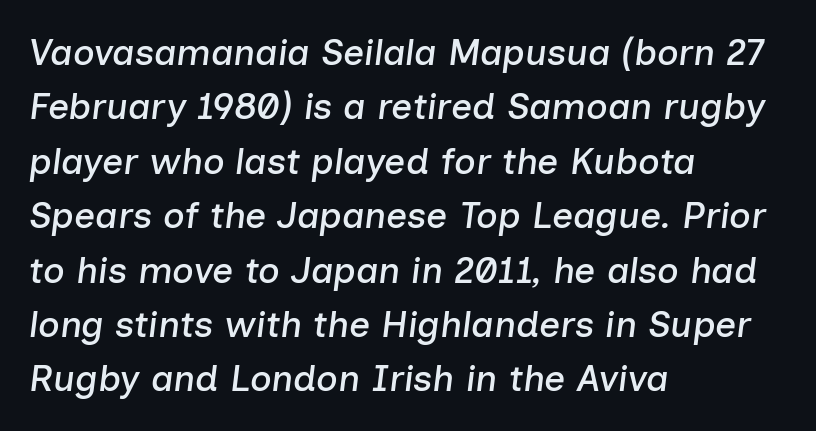
This sample is left-justified, so line endings fall wherever the words run out. Compared with typical paragraphs, the rows here are spaced about the same. Notice how the stems are inclined rather than vertical — that's the hallmark of italics. Honestly, there is no underline to notice here at all.
